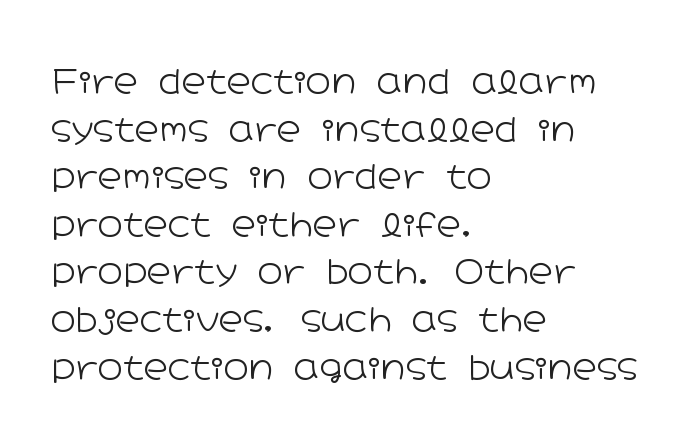
Q: Is the text bold? A: No.
Q: Is the text italic (slanted)? A: No, it is upright.
Q: Is the typeface a serif or a sans-serif typeface? A: Sans-serif.
Q: Is the text underlined? A: No.
Q: How is the paragraph aligned? A: Left-aligned.
Q: Is the spacing between letters normal or unusually wide? A: Normal.
Q: Is the spacing between lines tight, normal or loose? A: Normal.
Q: Width (condensed, normal, or wide)? A: Wide.
Q: Stroke contrast? A: Low.
Q: x-height? A: Medium.
Q: Monospaced? A: No.
